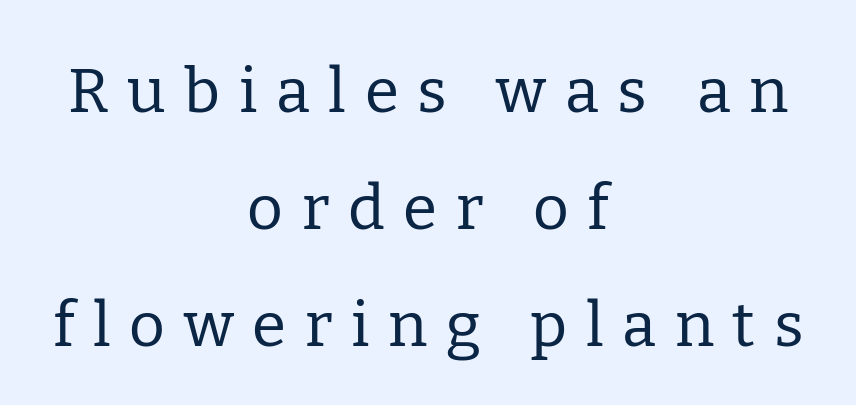
A typesetter would mark this as roman, not italic. The whitespace from short lines is split evenly between both sides. The font sits on the lighter half of the weight spectrum, regular included. Varying glyph widths throughout — classic text-font behaviour. Tracking value appears strongly positive — letters spread wide.
